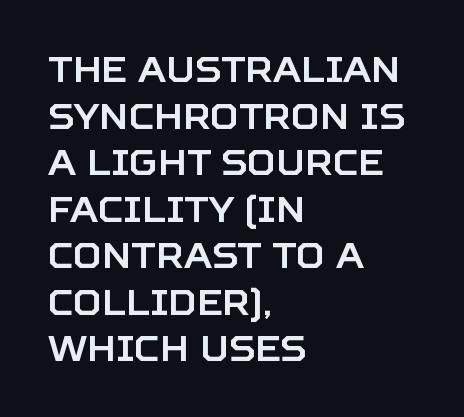
The image shows 35 px sans-serif type, upright; set left-aligned, normal line spacing (1.33x), normal letter spacing, not underlined; low stroke contrast and a large x-height.
